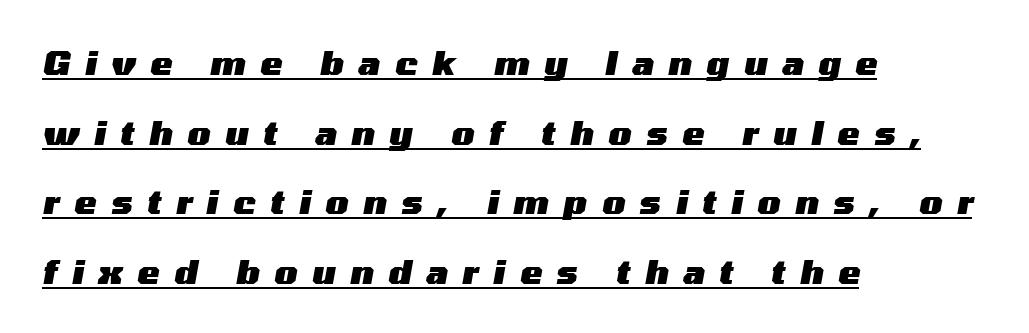
Q: Is the text bold? A: Yes.
Q: Is the text italic (slanted)? A: Yes, it leans right by about 10 degrees.
Q: Is the text underlined? A: Yes.
Q: How is the paragraph aligned? A: Left-aligned.
Q: Is the spacing between letters normal or unusually wide? A: Unusually wide.
Q: Is the spacing between lines tight, normal or loose? A: Loose.
Q: Width (condensed, normal, or wide)? A: Wide.
Q: Stroke contrast? A: Medium.
Q: x-height? A: Medium.
Q: Monospaced? A: No.
